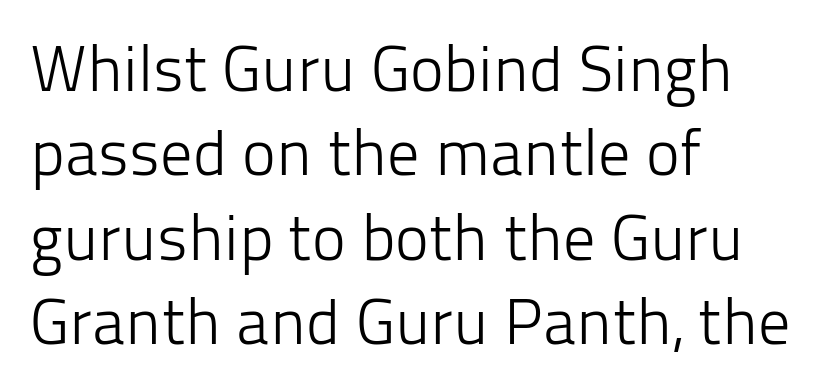
{"serif": "no", "italic": "no", "bold": "no", "weight": "light", "width": "normal", "stroke_contrast": "low", "x_height": "medium", "monospaced": "no", "underline": "no", "align": "left", "line_spacing": "normal", "line_spacing_ratio": 1.32, "letter_spacing": "normal", "letter_spacing_em": 0.0, "glyph_px": 64}
